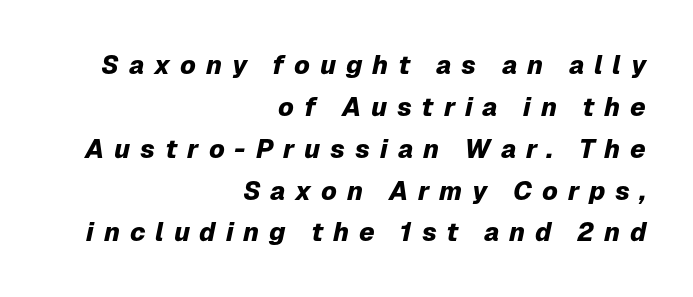
Q: Is the text bold? A: Yes.
Q: Is the text italic (slanted)? A: Yes, it leans right by about 12 degrees.
Q: Is the text underlined? A: No.
Q: How is the paragraph aligned? A: Right-aligned.
Q: Is the spacing between letters normal or unusually wide? A: Unusually wide.
Q: Is the spacing between lines tight, normal or loose? A: Normal.
